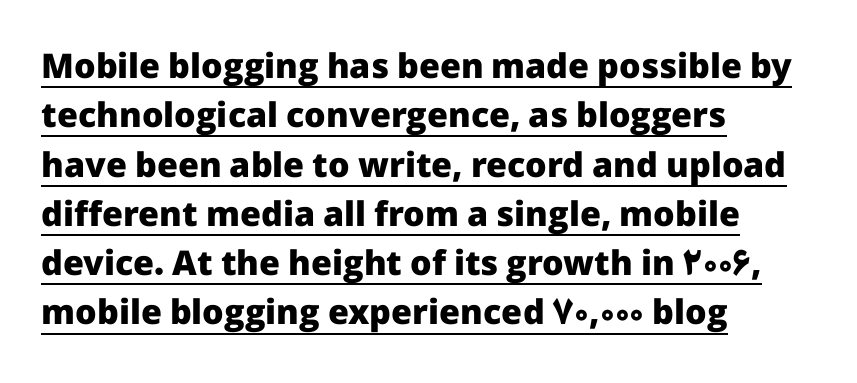
{"serif": "no", "italic": "no", "bold": "yes", "weight": "heavy", "width": "normal", "stroke_contrast": "low", "x_height": "medium", "monospaced": "no", "underline": "yes", "align": "left", "line_spacing": "normal", "line_spacing_ratio": 1.45, "letter_spacing": "normal", "letter_spacing_em": 0.0, "glyph_px": 34}
